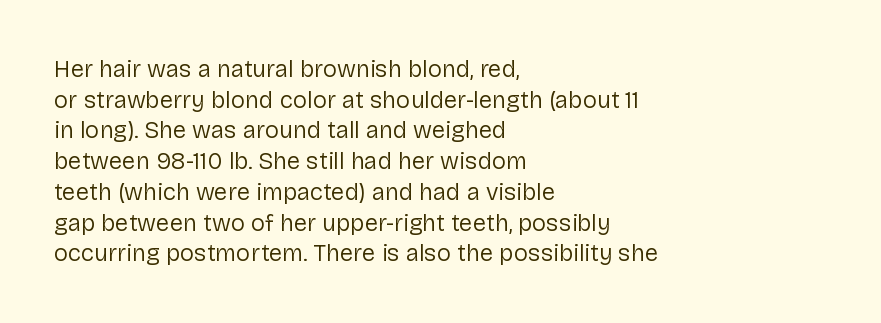
Is the type heavy? It reads as light-to-regular instead. Leftover space on each line is placed entirely after the last word. Characters follow at the spacing the type designer built in. The passage shown stacks its lines at a standard gap.
